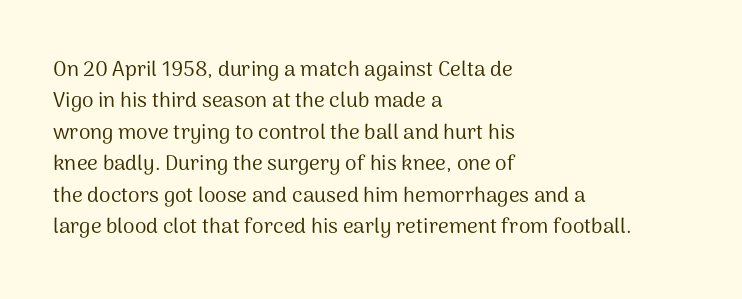
Each row of text sits above clean, open space. Italic? Not at all — the glyphs are vertical. Typeset ragged right — the left edge is the straight one. Each word holds together tightly as a unit, with standard inter-letter gaps. Interline gaps are of average width in this sample.
